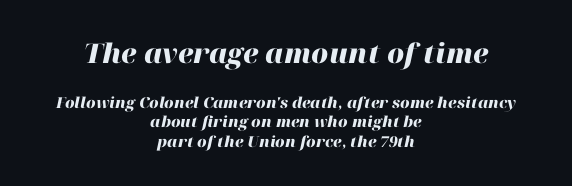
The image shows 27 px bold type, italic (leaning right); set centered, normal line spacing (1.3x), normal letter spacing, not underlined; the first (top) block is 1.8x larger.
